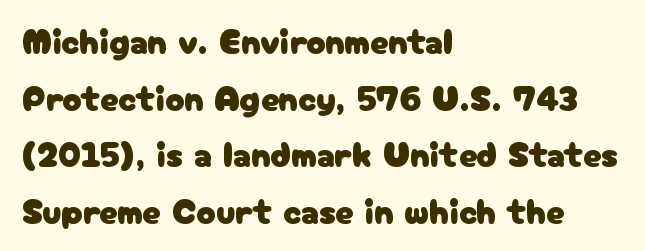
Q: Is the text italic (slanted)? A: No, it is upright.
Q: Is the typeface a serif or a sans-serif typeface? A: Sans-serif.
Q: Is the text underlined? A: No.
Q: How is the paragraph aligned? A: Left-aligned.
Q: Is the spacing between letters normal or unusually wide? A: Normal.
Q: Is the spacing between lines tight, normal or loose? A: Normal.
Q: Width (condensed, normal, or wide)? A: Normal.
Q: Stroke contrast? A: Low.
Q: x-height? A: Medium.
Q: Monospaced? A: No.
